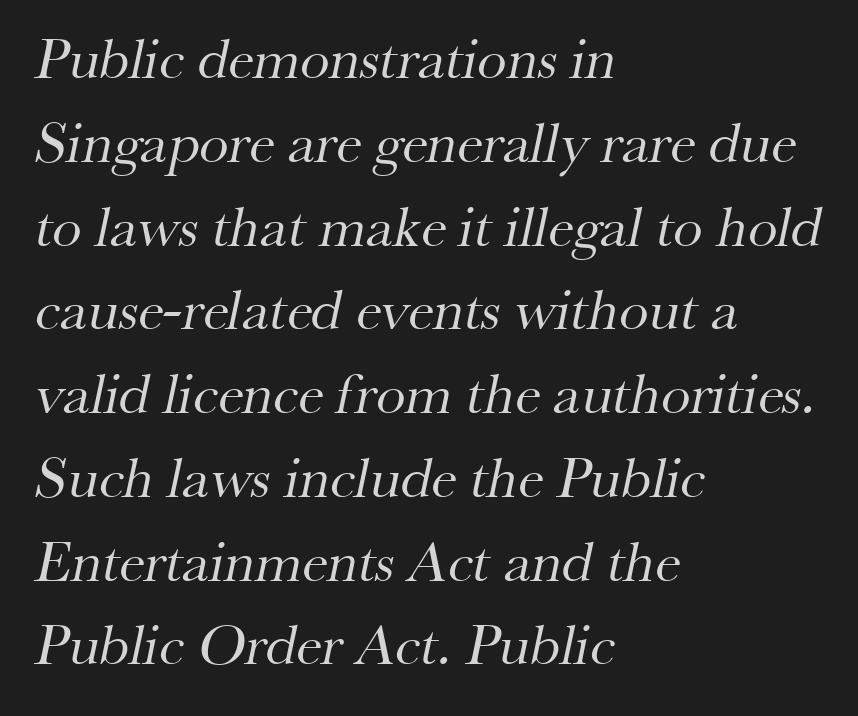
The image shows 59 px regular-weight serif type; set left-aligned, normal line spacing (1.42x), normal letter spacing, not underlined; medium stroke contrast and a small x-height.
